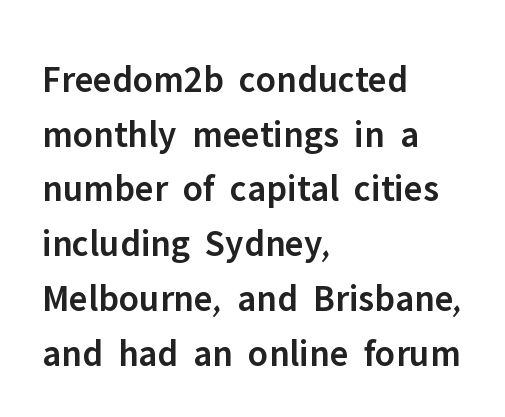
The image shows 38 px semibold sans-serif type, upright; set left-aligned, normal line spacing (1.44x), normal letter spacing, not underlined; low stroke contrast and a medium x-height.
